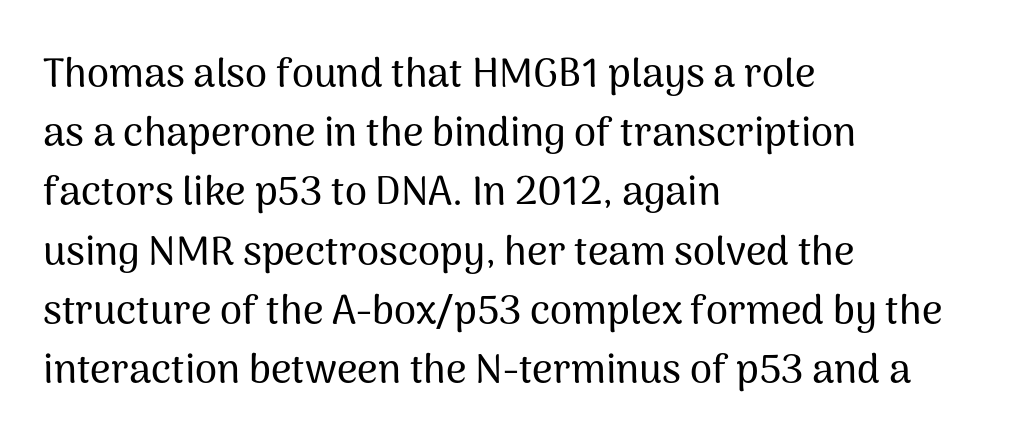
The image shows 40 px sans-serif type, upright; set left-aligned, normal line spacing (1.48x), normal letter spacing, not underlined; medium stroke contrast and a medium x-height.
